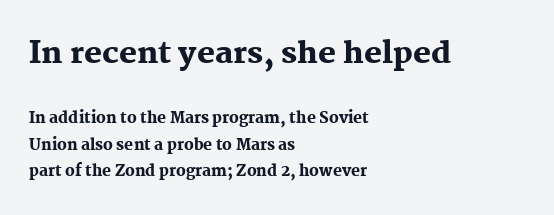
Type size steps down from the first block to the second. Ordinary non-slanted type is in use. This rendering uses left alignment, leaving the right contour irregular. Heavy, bold letterforms.
